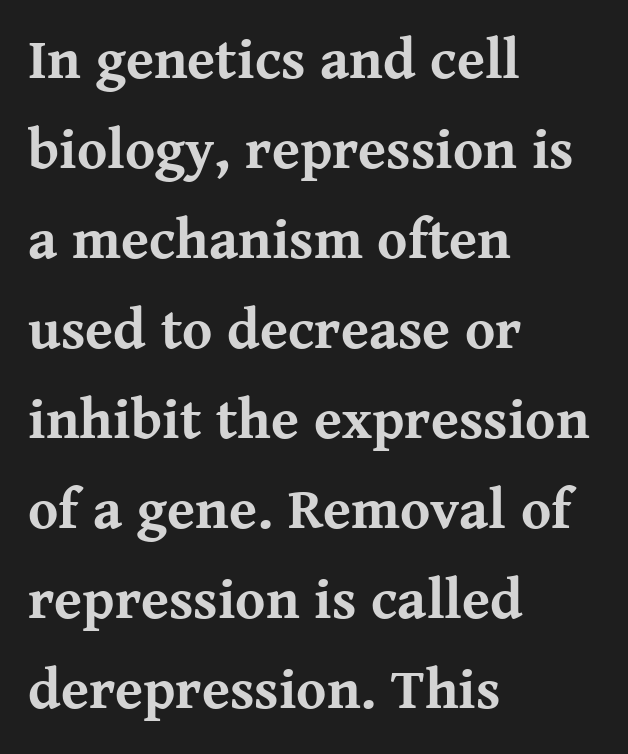
Which margin do the lines hug? The left one — the right edge is uneven. Unmarked baselines from the first word to the last. Each letter keeps its own natural width here, so spacing adapts to shape. This sample keeps an unexceptional amount of space between lines. These lines are composed in type with serifs.
